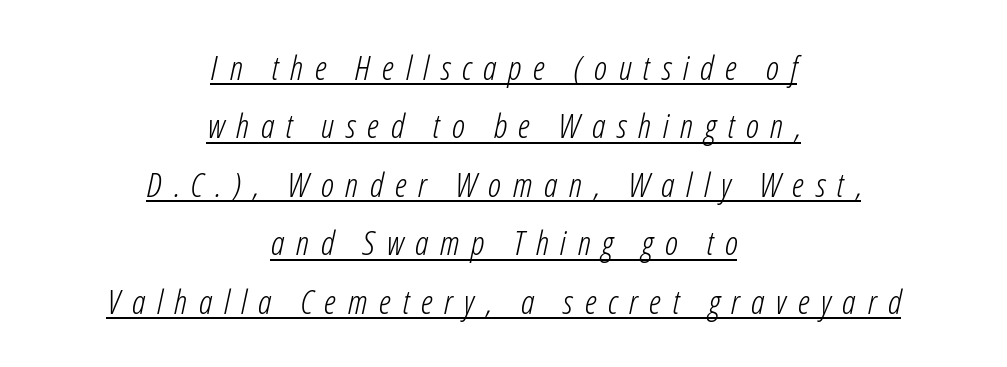
Q: Is the text bold? A: No.
Q: Is the text italic (slanted)? A: Yes, it leans right by about 12 degrees.
Q: Is the text underlined? A: Yes.
Q: How is the paragraph aligned? A: Centered.
Q: Is the spacing between letters normal or unusually wide? A: Unusually wide.
Q: Width (condensed, normal, or wide)? A: Condensed.
Q: Stroke contrast? A: Low.
Q: x-height? A: Medium.
Q: Monospaced? A: No.
